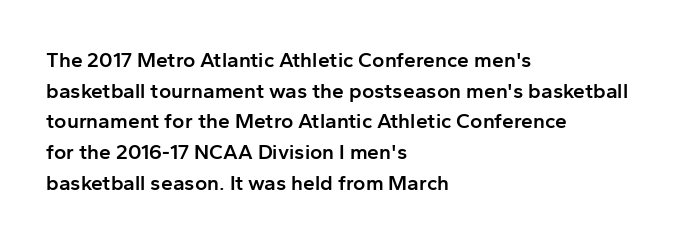
The image shows 21 px text type, upright; set left-aligned, normal line spacing (1.46x), normal letter spacing, not underlined.
